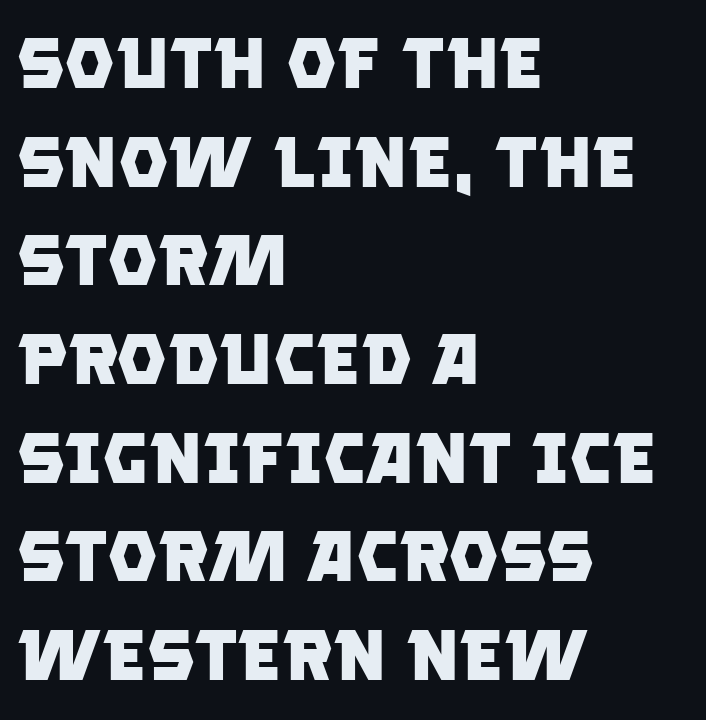
The passage shown is emphatically bold. The block of text has a typical density, with ordinary space between rows. The line texture is even and compact thanks to regular tracking. Spacing verdict: proportional, widths tailored to each character. Descenders are the only things crossing below the line. You can tell from the bare stems that sans-serif type was used.
